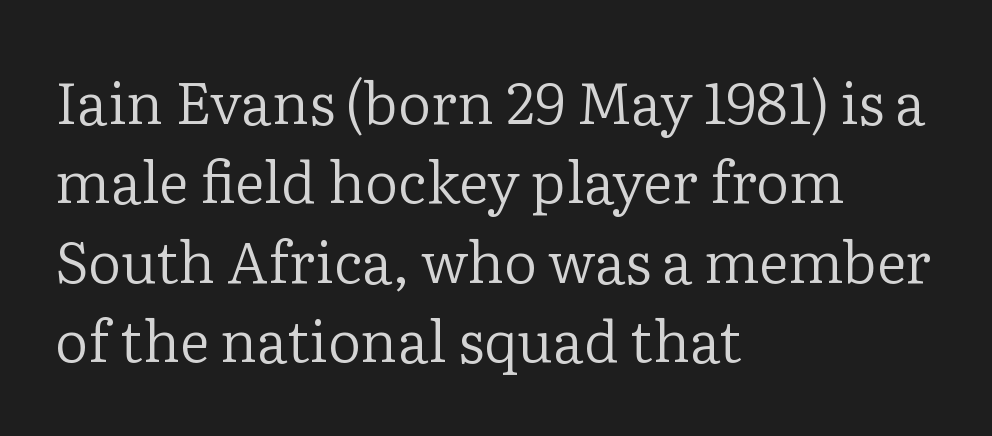
You could not count columns in this text — the font is proportionally spaced. Underlining? Definitely not there. The font family rendered here belongs to the serif group. This is roman type, the default non-slanted kind.
